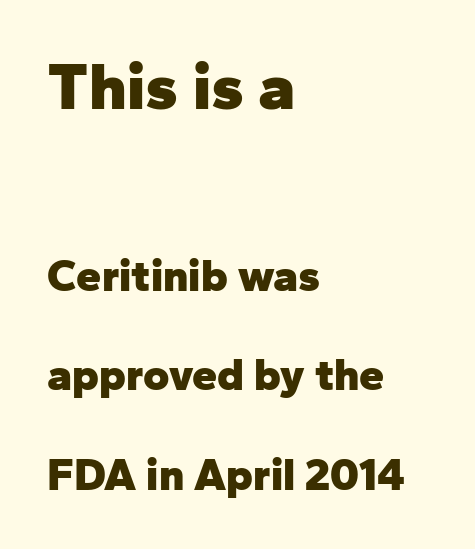
Tall strokes in this sample are plumb rather than angled. In this sample the first text group is rendered at the bigger scale. The face used here is proportionally spaced, like ordinary book or web type. A typesetter would label this face a sans. The lines in this sample share a left origin and differ only in where they stop.
